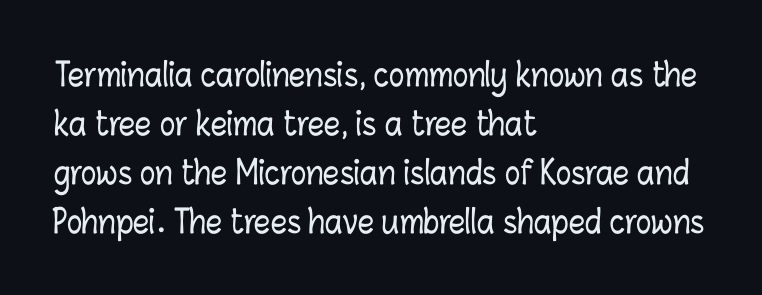
{"italic": "no", "width": "condensed", "stroke_contrast": "low", "x_height": "medium", "monospaced": "no", "underline": "no", "align": "left", "line_spacing": "normal", "line_spacing_ratio": 1.53, "letter_spacing": "normal", "letter_spacing_em": 0.0, "glyph_px": 32}
